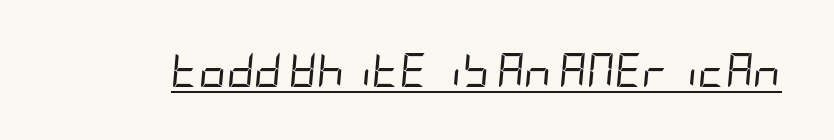
The passage shown is not bold in any degree. The specimen includes a rule beneath the text block's lines. Does the lettering tilt? It does — this is italic. Look at the tracking — it's just the regular setting, nothing added.
